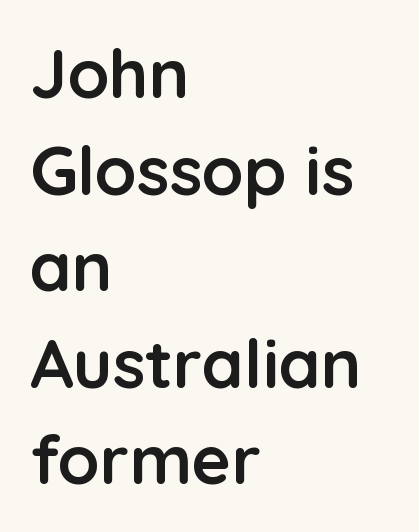
The image shows 68 px semibold sans-serif type, upright; set left-aligned, normal line spacing (1.42x), normal letter spacing, not underlined; low stroke contrast and a medium x-height.
